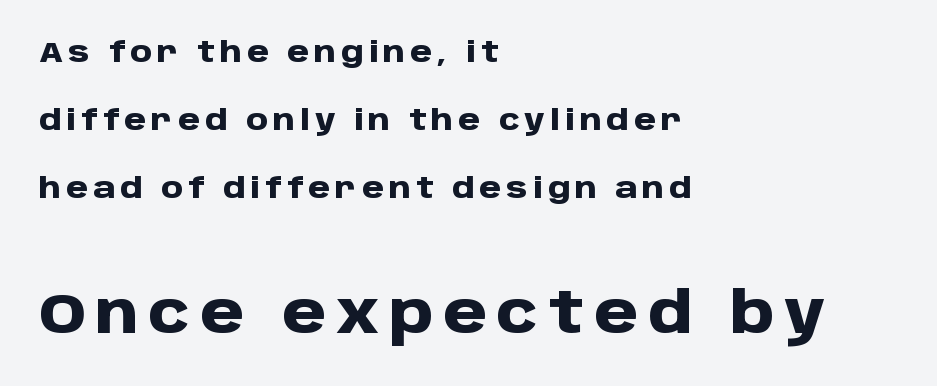
Q: Is the text bold? A: Yes.
Q: Is the text italic (slanted)? A: No, it is upright.
Q: Is the typeface a serif or a sans-serif typeface? A: Sans-serif.
Q: Is the text underlined? A: No.
Q: How is the paragraph aligned? A: Left-aligned.
Q: Is the spacing between lines tight, normal or loose? A: Loose.
Q: Which block of text is set in a larger size, the first (top) or the second (bottom)? A: The second (bottom) one.
Q: Width (condensed, normal, or wide)? A: Normal.
Q: Stroke contrast? A: Low.
Q: x-height? A: Large.
Q: Monospaced? A: No.
